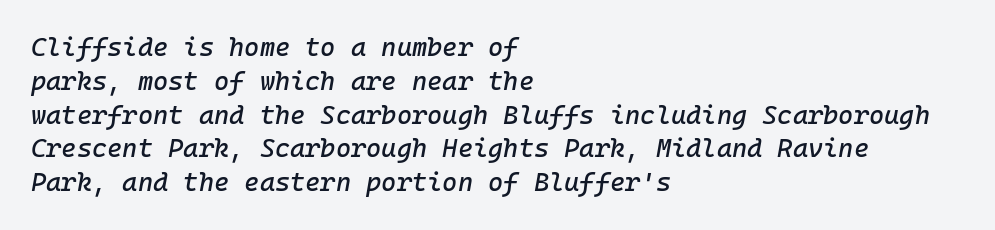
{"italic": "yes", "lean": "right", "slant_degrees": 10, "underline": "no", "align": "left", "line_spacing": "normal", "line_spacing_ratio": 1.3, "letter_spacing": "normal", "letter_spacing_em": 0.0, "glyph_px": 26}
